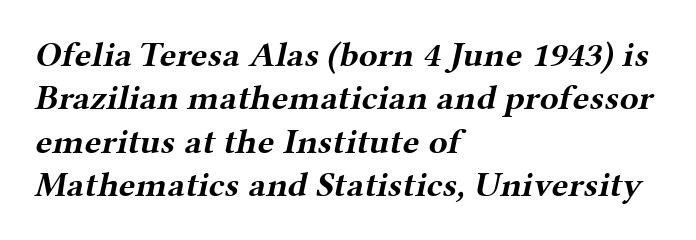
The image shows 35 px bold, wide serif type; set left-aligned, line spacing 1.24x, normal letter spacing, not underlined; medium stroke contrast and a medium x-height.
